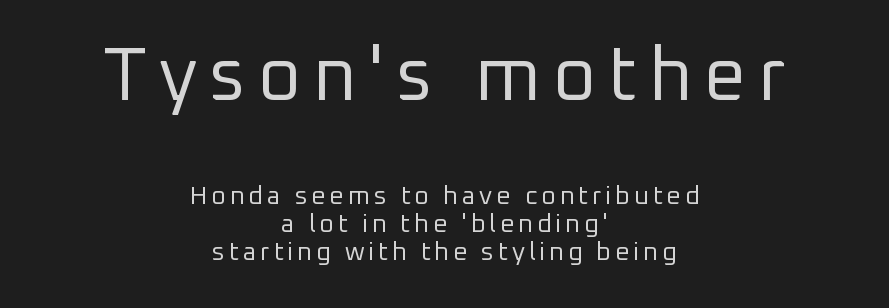
The lettering holds an erect, upright posture throughout. A centered setting, common on invitations and titles, is used for this passage. Does the leading feel generous? Not at all — it's pinched. Stems and bowls with no extra thickness — not bold.
